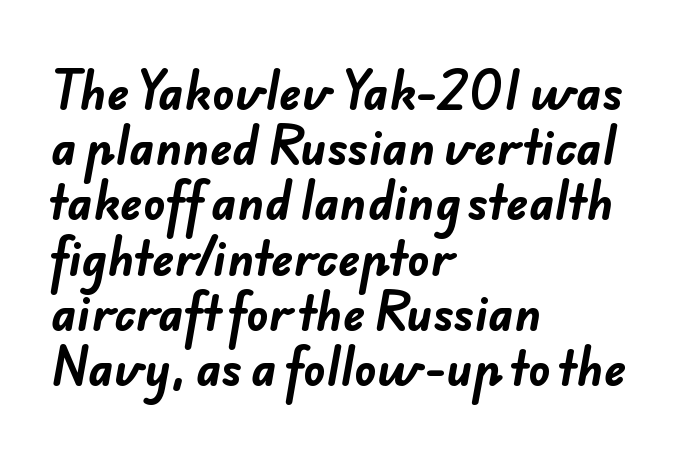
The image shows 46 px bold sans-serif type; set left-aligned, line spacing 1.2x, normal letter spacing, not underlined; low stroke contrast and a small x-height.
